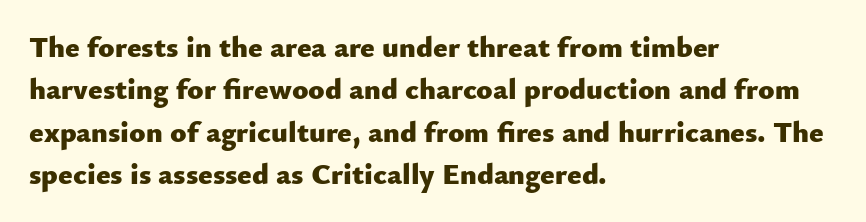
The image shows 30 px heavy sans-serif type, upright; set left-aligned, normal line spacing (1.41x), normal letter spacing, not underlined; low stroke contrast and a small x-height.
